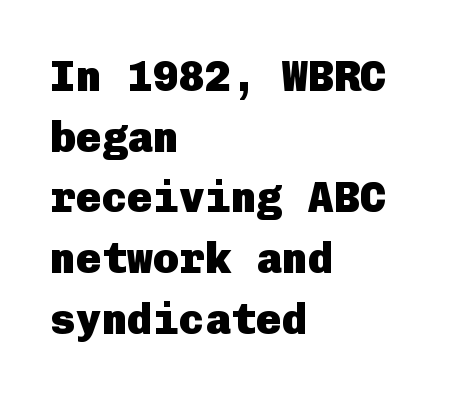
{"serif": "no", "italic": "no", "bold": "yes", "weight": "heavy", "width": "normal", "stroke_contrast": "low", "x_height": "medium", "underline": "no", "align": "left", "line_spacing": "normal", "line_spacing_ratio": 1.41, "letter_spacing": "normal", "letter_spacing_em": 0.0, "glyph_px": 43}
